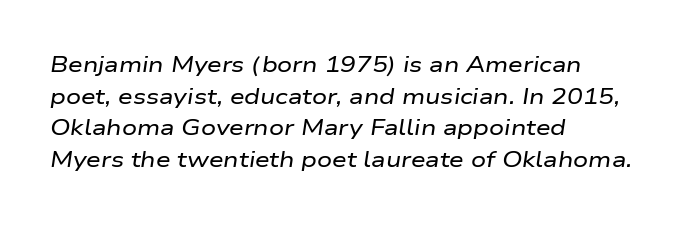
Q: Is the text italic (slanted)? A: Yes, it leans right by about 9 degrees.
Q: Is the text underlined? A: No.
Q: How is the paragraph aligned? A: Left-aligned.
Q: Is the spacing between letters normal or unusually wide? A: Normal.
Q: Is the spacing between lines tight, normal or loose? A: Normal.
